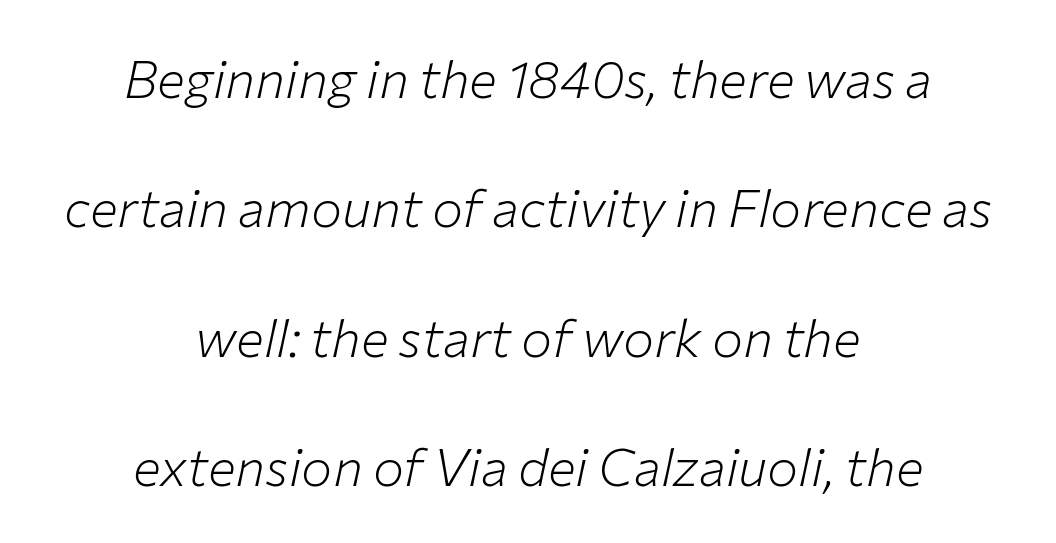
Successive baselines arrive slowly, with a big drop between each. A clean baseline with only descenders dipping below it. The strokes are not fattened; the text isn't bold. How are the letters spaced? Ordinarily, with no added tracking. You could not count columns in this text — the font is proportionally spaced.
